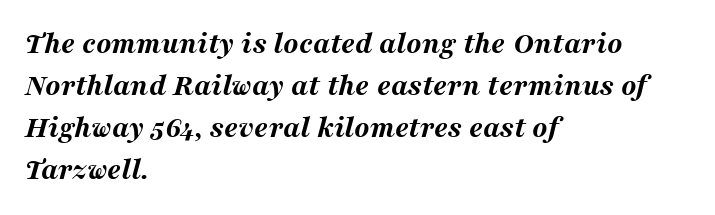
{"italic": "yes", "lean": "right", "slant_degrees": 16, "bold": "yes", "weight": "bold", "width": "wide", "stroke_contrast": "medium", "x_height": "medium", "monospaced": "no", "underline": "no", "align": "left", "line_spacing": "normal", "line_spacing_ratio": 1.36, "letter_spacing": "normal", "letter_spacing_em": 0.0, "glyph_px": 31}
